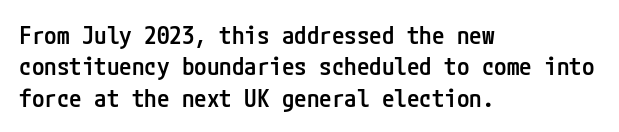
The image shows 25 px text type, upright; set left-aligned, normal line spacing (1.26x), normal letter spacing, not underlined.
